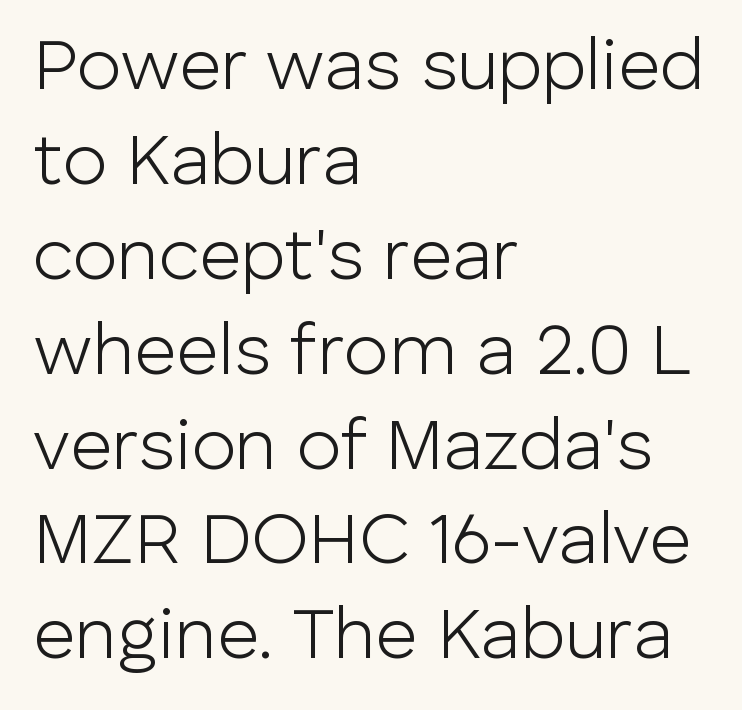
The image shows 73 px light sans-serif type, upright; set left-aligned, normal line spacing (1.3x), normal letter spacing, not underlined; low stroke contrast and a medium x-height.
